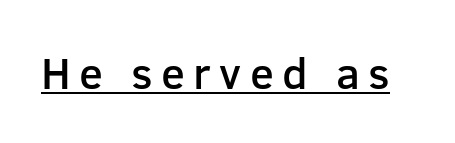
This is the in-between weight designers call semibold or demi. To sum up the face: it is a sans, with no serifs. Every stem runs plumb, perpendicular to the baseline. The rendering uses natural spacing where letterforms have individual widths. The passage shown is underscored from start to finish.
